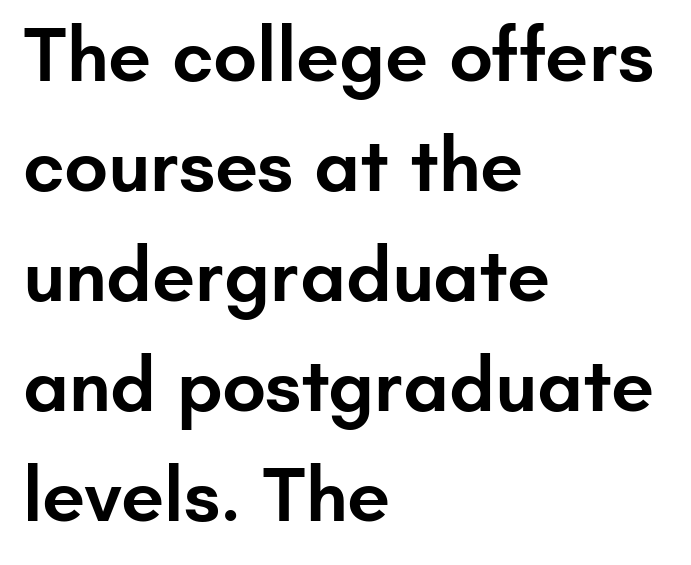
The image shows 77 px semibold sans-serif type, upright; set left-aligned, normal line spacing (1.43x), normal letter spacing, not underlined; low stroke contrast and a small x-height.
